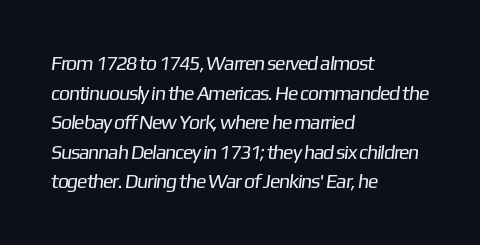
{"bold": "no", "underline": "no", "align": "left", "line_spacing": "normal", "line_spacing_ratio": 1.48, "letter_spacing": "normal", "letter_spacing_em": 0.0, "glyph_px": 20}
